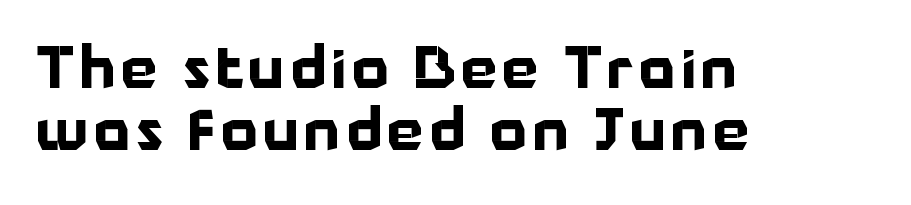
{"serif": "no", "italic": "no", "bold": "yes", "weight": "bold", "width": "normal", "stroke_contrast": "low", "x_height": "medium", "monospaced": "no", "underline": "no", "align": "left", "line_spacing": "tight", "line_spacing_ratio": 1.09, "glyph_px": 57}
